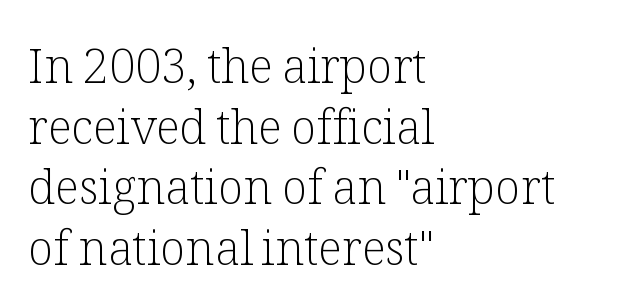
The line-height multiplier appears to be the usual default. Look at the bottom of the vertical strokes: they flare into serifs here. Between one letter and the next there's only the usual sliver of space. Nobody drew a line under any word here.
